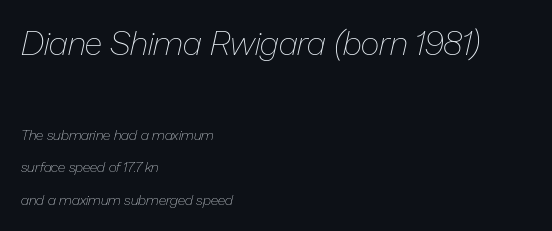
Q: Is the text bold? A: No.
Q: Is the text italic (slanted)? A: Yes, it leans right by about 13 degrees.
Q: Is the text underlined? A: No.
Q: How is the paragraph aligned? A: Left-aligned.
Q: Is the spacing between letters normal or unusually wide? A: Normal.
Q: Is the spacing between lines tight, normal or loose? A: Loose.
Q: Which block of text is set in a larger size, the first (top) or the second (bottom)? A: The first (top) one.
Q: Width (condensed, normal, or wide)? A: Normal.
Q: Stroke contrast? A: Low.
Q: x-height? A: Medium.
Q: Monospaced? A: No.
